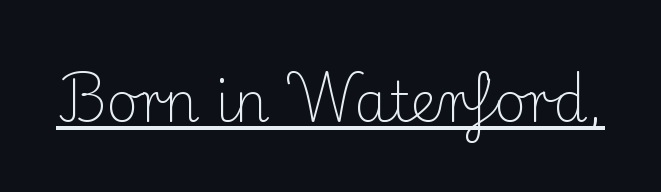
Q: Is the text bold? A: No.
Q: Is the text italic (slanted)? A: No, it is upright.
Q: Is the typeface a serif or a sans-serif typeface? A: Serif.
Q: Is the text underlined? A: Yes.
Q: Is the spacing between letters normal or unusually wide? A: Normal.
Q: Width (condensed, normal, or wide)? A: Normal.
Q: Stroke contrast? A: Medium.
Q: x-height? A: Small.
Q: Monospaced? A: No.
